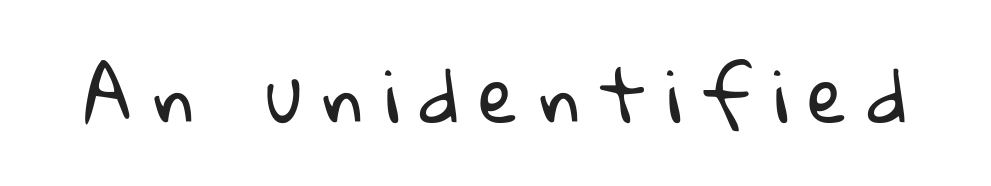
Q: Is the text bold? A: No.
Q: Is the typeface a serif or a sans-serif typeface? A: Sans-serif.
Q: Is the text underlined? A: No.
Q: Is the spacing between letters normal or unusually wide? A: Unusually wide.
Q: Width (condensed, normal, or wide)? A: Normal.
Q: Stroke contrast? A: Low.
Q: x-height? A: Medium.
Q: Monospaced? A: No.
